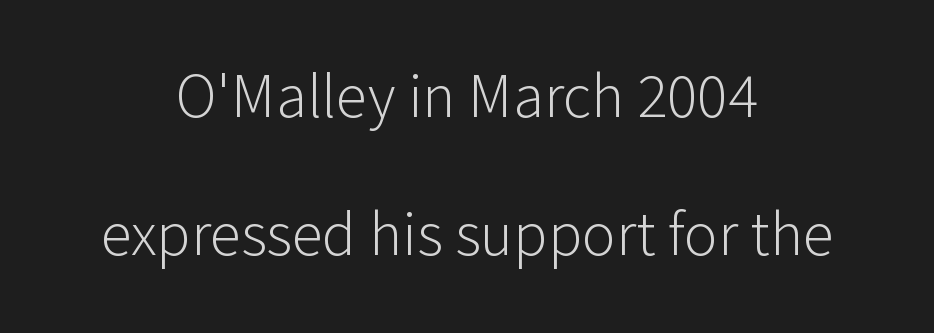
Q: Is the text bold? A: No.
Q: Is the text italic (slanted)? A: No, it is upright.
Q: Is the typeface a serif or a sans-serif typeface? A: Sans-serif.
Q: Is the text underlined? A: No.
Q: How is the paragraph aligned? A: Centered.
Q: Is the spacing between letters normal or unusually wide? A: Normal.
Q: Is the spacing between lines tight, normal or loose? A: Loose.
Q: Width (condensed, normal, or wide)? A: Normal.
Q: Stroke contrast? A: Low.
Q: x-height? A: Medium.
Q: Monospaced? A: No.
